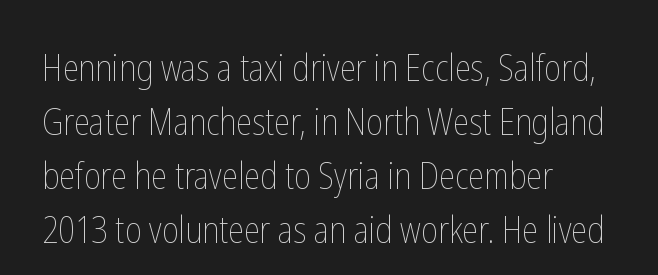
{"italic": "no", "bold": "no", "weight": "thin", "width": "condensed", "stroke_contrast": "low", "x_height": "medium", "monospaced": "no", "underline": "no", "align": "left", "line_spacing": "normal", "line_spacing_ratio": 1.5, "letter_spacing": "normal", "letter_spacing_em": 0.0, "glyph_px": 36}
